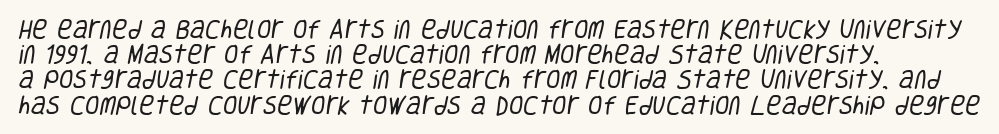
The image shows 21 px text type; set left-aligned, line spacing 1.2x, normal letter spacing, not underlined.
